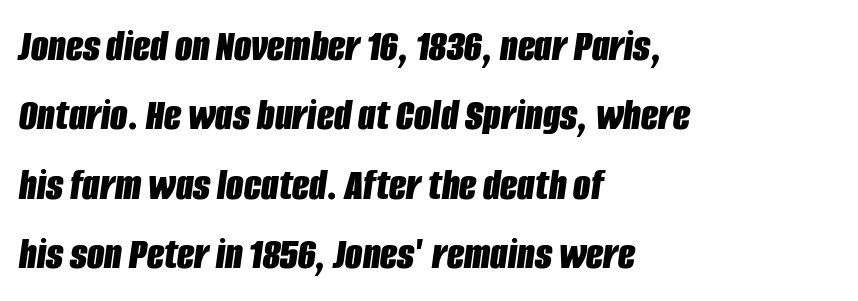
{"italic": "yes", "lean": "right", "slant_degrees": 8, "bold": "yes", "weight": "bold", "width": "condensed", "stroke_contrast": "low", "x_height": "large", "monospaced": "no", "underline": "no", "align": "left", "line_spacing": "normal", "line_spacing_ratio": 1.54, "letter_spacing": "normal", "letter_spacing_em": 0.0, "glyph_px": 45}
